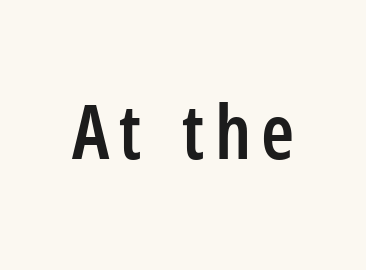
The face used here is proportionally spaced, like ordinary book or web type. Honestly, there is no underline to notice here at all. Each glyph is drawn with semibold strokes, heavier than normal yet not fully bold. Classification — sans serif.
